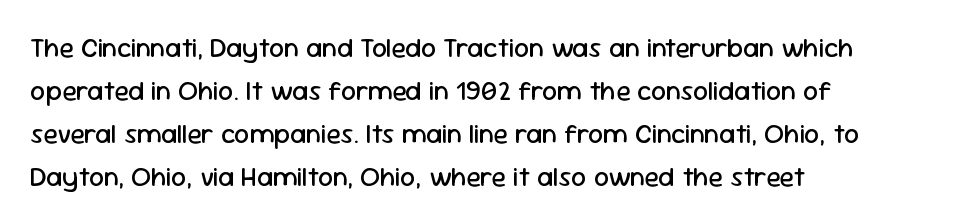
Line beginnings align vertically; line endings do not. Quick note: not italic, upright. No chunkiness to these letters — they're not bold. Default kerning and tracking; the words read as compact shapes.
